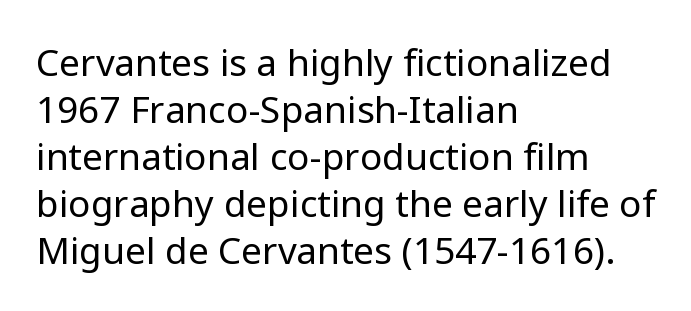
The image shows 37 px regular-weight sans-serif type, upright; set left-aligned, normal line spacing (1.27x), normal letter spacing, not underlined; low stroke contrast and a medium x-height.
